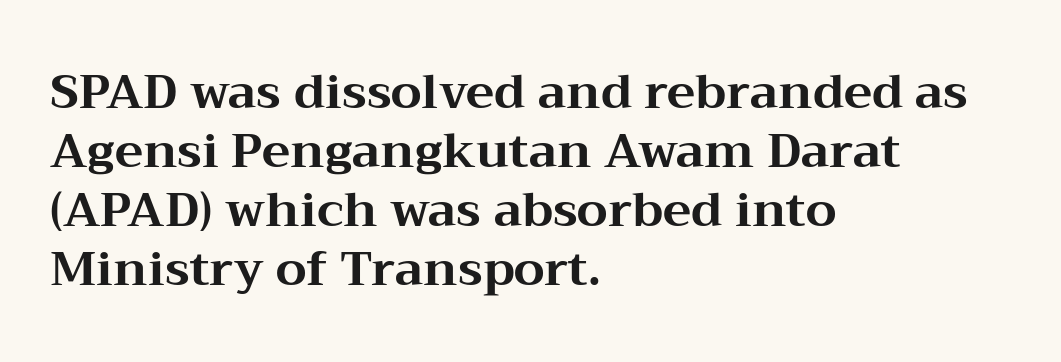
{"serif": "yes", "italic": "no", "bold": "yes", "weight": "bold", "width": "wide", "stroke_contrast": "medium", "x_height": "medium", "monospaced": "no", "underline": "no", "align": "left", "line_spacing_ratio": 1.23, "letter_spacing": "normal", "letter_spacing_em": 0.0, "glyph_px": 48}
